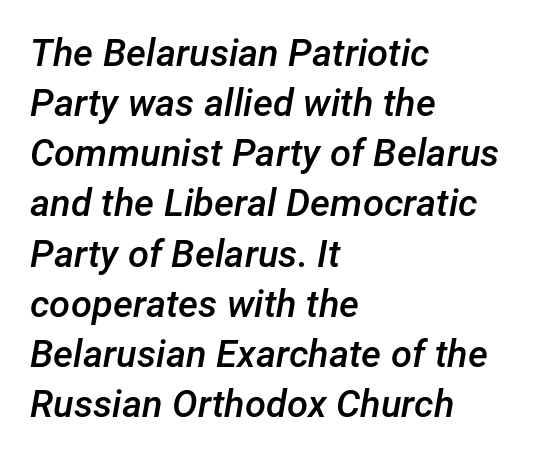
{"italic": "yes", "lean": "right", "slant_degrees": 12, "bold": "semi", "weight": "semibold", "width": "normal", "stroke_contrast": "low", "x_height": "medium", "monospaced": "no", "underline": "no", "align": "left", "line_spacing": "normal", "line_spacing_ratio": 1.32, "letter_spacing": "normal", "letter_spacing_em": 0.0, "glyph_px": 38}
